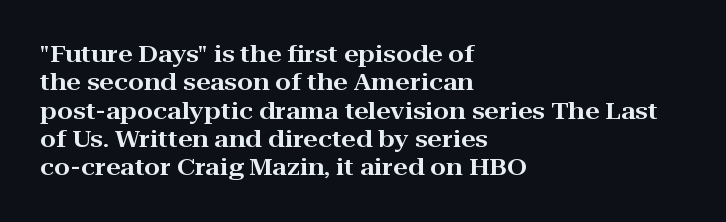
Q: Is the text italic (slanted)? A: No, it is upright.
Q: Is the text underlined? A: No.
Q: How is the paragraph aligned? A: Left-aligned.
Q: Is the spacing between letters normal or unusually wide? A: Normal.
